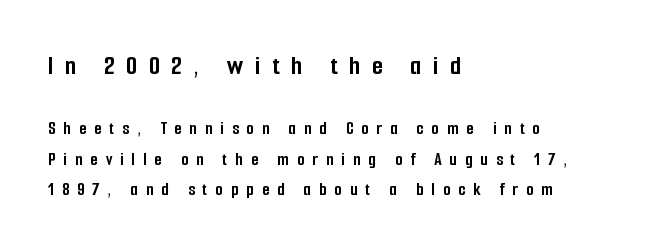
The image shows 28 px semibold, condensed sans-serif type, upright; set left-aligned, normal line spacing (1.62x), unusually wide letter spacing (+0.42 em), not underlined; the first (top) block is 1.47x larger; low stroke contrast and a medium x-height.
